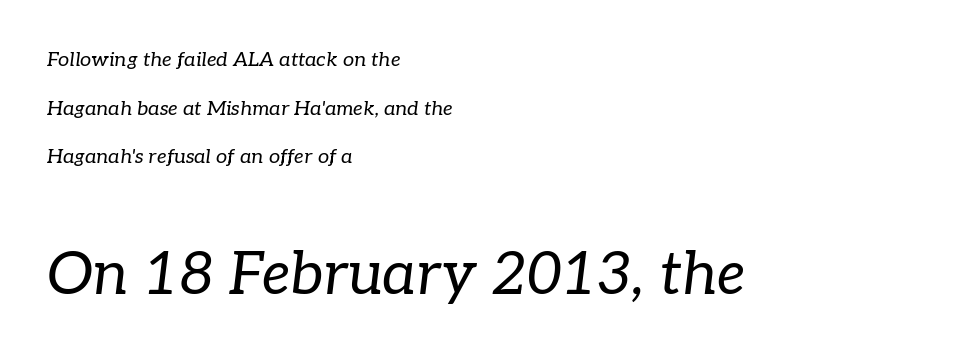
Q: Is the text bold? A: No.
Q: Is the text italic (slanted)? A: Yes, it leans right by about 7 degrees.
Q: Is the typeface a serif or a sans-serif typeface? A: Serif.
Q: Is the text underlined? A: No.
Q: How is the paragraph aligned? A: Left-aligned.
Q: Is the spacing between letters normal or unusually wide? A: Normal.
Q: Is the spacing between lines tight, normal or loose? A: Loose.
Q: Which block of text is set in a larger size, the first (top) or the second (bottom)? A: The second (bottom) one.
Q: Width (condensed, normal, or wide)? A: Normal.
Q: Stroke contrast? A: Low.
Q: x-height? A: Medium.
Q: Monospaced? A: No.
